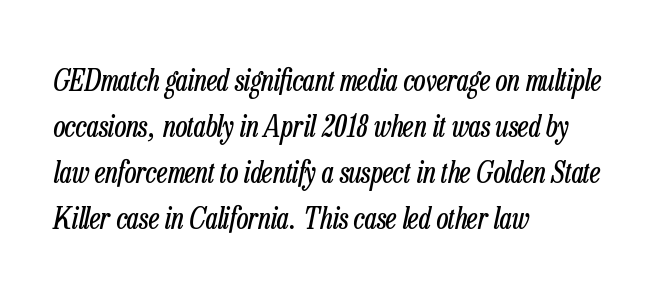
{"italic": "yes", "lean": "right", "slant_degrees": 13, "bold": "no", "weight": "regular", "width": "condensed", "stroke_contrast": "low", "x_height": "medium", "monospaced": "no", "underline": "no", "align": "left", "line_spacing": "normal", "line_spacing_ratio": 1.59, "letter_spacing": "normal", "letter_spacing_em": 0.0, "glyph_px": 29}
